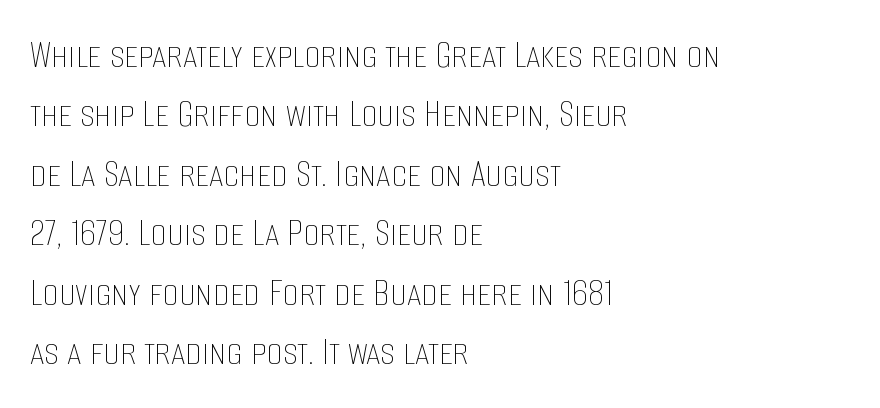
Q: Is the text bold? A: No.
Q: Is the text italic (slanted)? A: No, it is upright.
Q: Is the text underlined? A: No.
Q: How is the paragraph aligned? A: Left-aligned.
Q: Is the spacing between letters normal or unusually wide? A: Normal.
Q: Is the spacing between lines tight, normal or loose? A: Normal.
Q: Width (condensed, normal, or wide)? A: Condensed.
Q: Stroke contrast? A: Low.
Q: x-height? A: Large.
Q: Monospaced? A: No.
